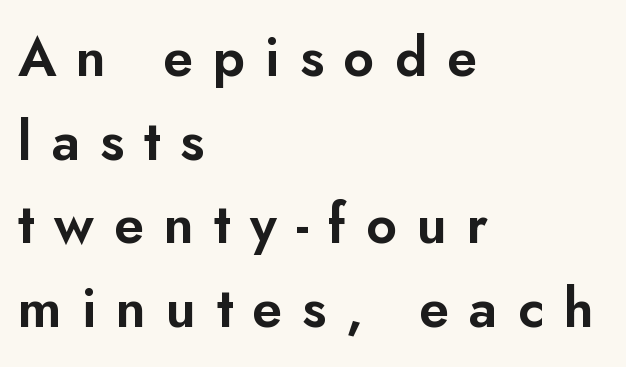
Every character sits straight up, as roman type does. These lines stack with their left ends in a neat column. Leading: standard. A clean baseline with only descenders dipping below it.
